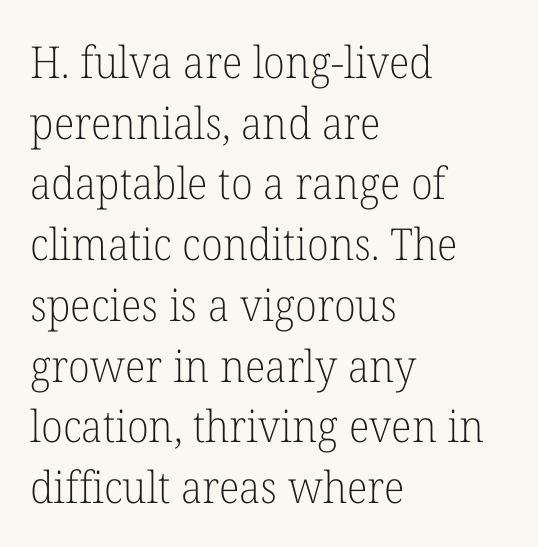
Q: Is the text bold? A: No.
Q: Is the text italic (slanted)? A: No, it is upright.
Q: Is the typeface a serif or a sans-serif typeface? A: Serif.
Q: Is the text underlined? A: No.
Q: How is the paragraph aligned? A: Left-aligned.
Q: Is the spacing between letters normal or unusually wide? A: Normal.
Q: Is the spacing between lines tight, normal or loose? A: Normal.
Q: Width (condensed, normal, or wide)? A: Normal.
Q: Stroke contrast? A: Low.
Q: x-height? A: Medium.
Q: Monospaced? A: No.
